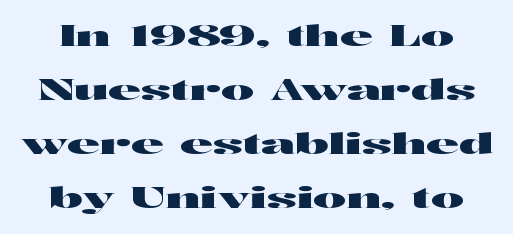
{"serif": "no", "italic": "no", "width": "wide", "stroke_contrast": "high", "x_height": "medium", "monospaced": "no", "underline": "no", "line_spacing": "loose", "line_spacing_ratio": 1.93, "letter_spacing": "normal", "letter_spacing_em": 0.0, "glyph_px": 28}
